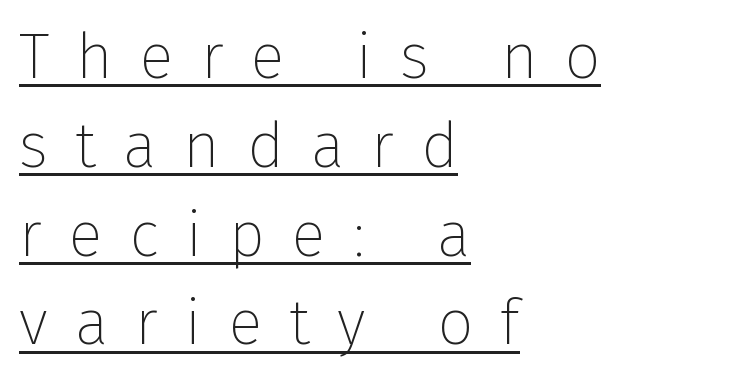
{"serif": "no", "italic": "no", "bold": "no", "weight": "thin", "width": "normal", "stroke_contrast": "low", "x_height": "medium", "monospaced": "no", "underline": "yes", "align": "left", "line_spacing": "normal", "line_spacing_ratio": 1.41, "letter_spacing": "wide", "letter_spacing_em": 0.43, "glyph_px": 63}
